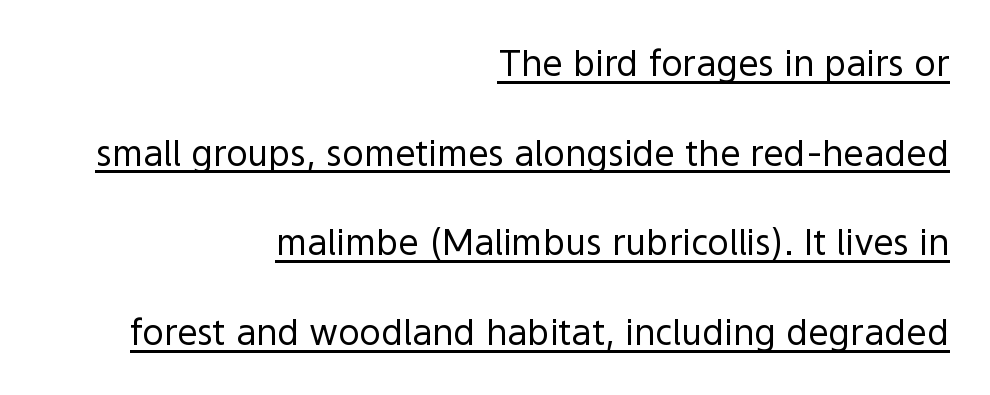
The image shows 36 px regular-weight sans-serif type, upright; set right-aligned, loose line spacing (2.49x), normal letter spacing, underlined; a medium x-height.
